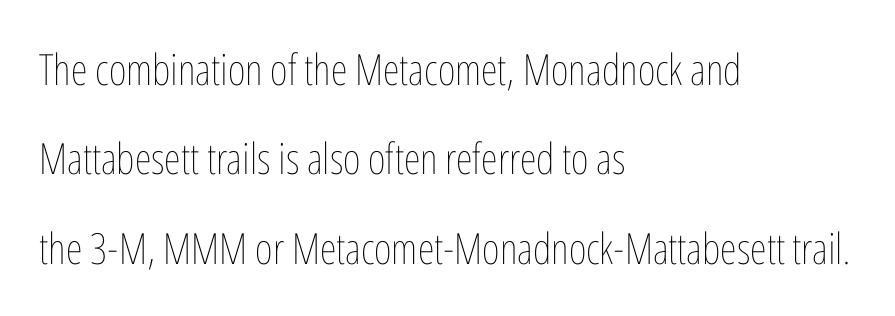
The image shows 43 px thin, condensed type, upright; set left-aligned, loose line spacing (2.08x), normal letter spacing, not underlined; low stroke contrast and a medium x-height.
